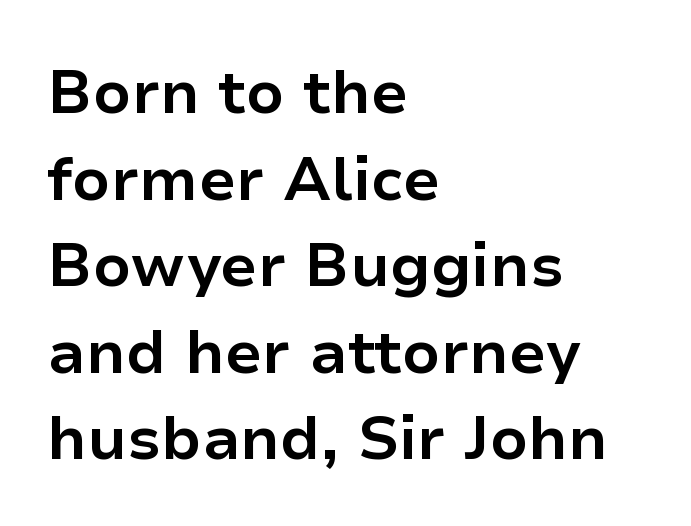
The image shows 61 px bold sans-serif type, upright; set left-aligned, normal line spacing (1.42x), normal letter spacing, not underlined; low stroke contrast and a medium x-height.
